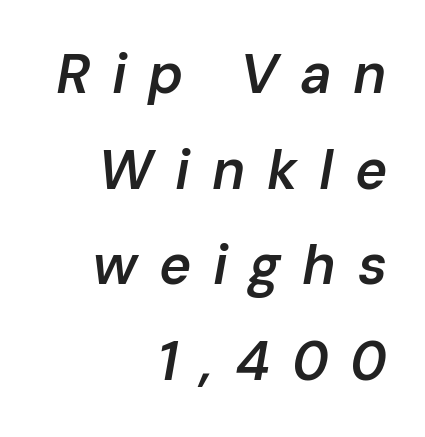
Every character sits at an angle, as italics do. Unmarked baselines from the first word to the last. All the whitespace from short lines collects on the left. The line texture is sparse and dotted thanks to wide tracking.
